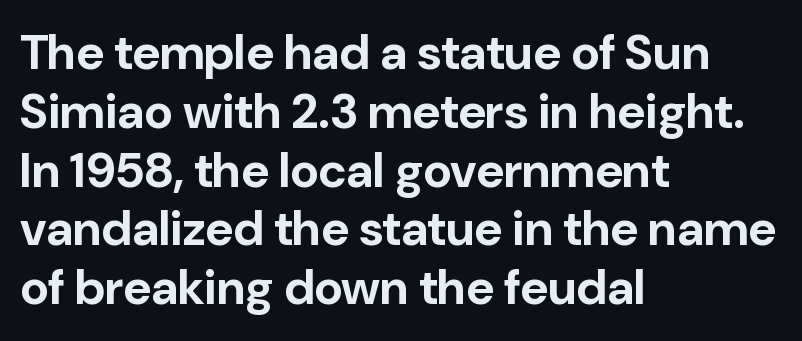
{"serif": "no", "italic": "no", "bold": "yes", "weight": "bold", "width": "normal", "stroke_contrast": "low", "x_height": "medium", "monospaced": "no", "underline": "no", "align": "left", "line_spacing_ratio": 1.2, "letter_spacing": "normal", "letter_spacing_em": 0.0, "glyph_px": 49}
